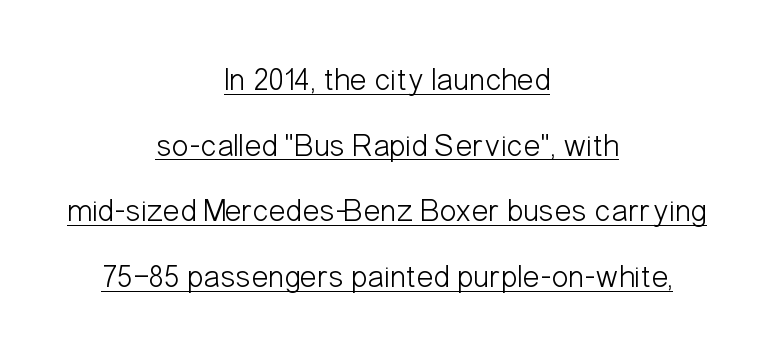
Neither beginnings nor endings align; midpoints do. These characters rest on top of a visible drawn line. Proportional: the letters do not fall into vertical columns. Letter spacing: default.
